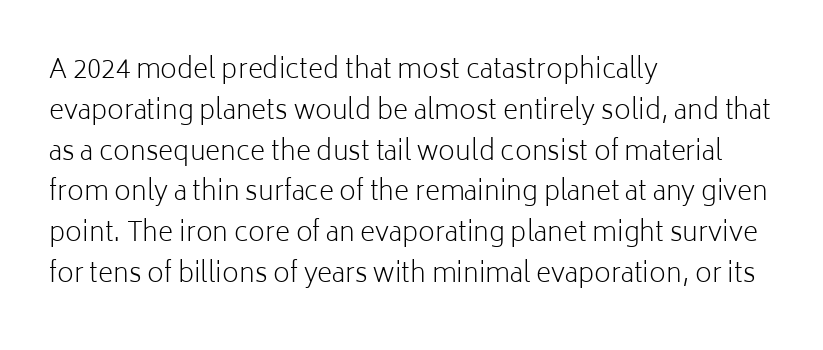
The image shows 26 px text type, upright; set left-aligned, normal line spacing (1.57x), normal letter spacing, not underlined.
